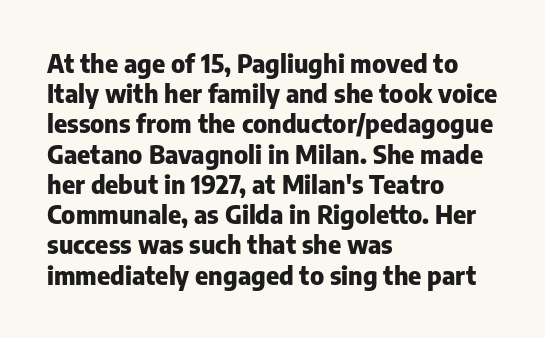
{"italic": "no", "bold": "yes", "underline": "no", "align": "left", "line_spacing_ratio": 1.21, "letter_spacing": "normal", "letter_spacing_em": 0.0, "glyph_px": 25}
